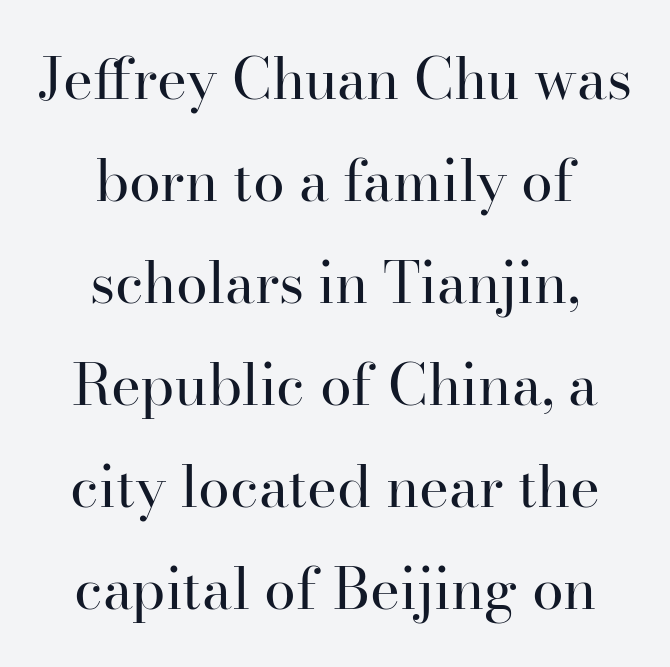
Q: Is the text bold? A: No.
Q: Is the text italic (slanted)? A: No, it is upright.
Q: Is the typeface a serif or a sans-serif typeface? A: Serif.
Q: Is the text underlined? A: No.
Q: How is the paragraph aligned? A: Centered.
Q: Is the spacing between letters normal or unusually wide? A: Normal.
Q: Width (condensed, normal, or wide)? A: Normal.
Q: Stroke contrast? A: High.
Q: x-height? A: Small.
Q: Monospaced? A: No.
